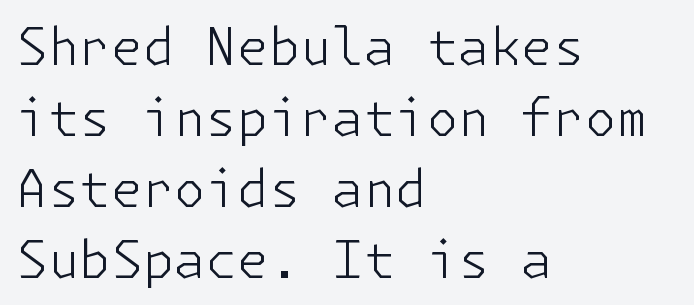
{"serif": "no", "italic": "no", "bold": "no", "weight": "light", "width": "normal", "stroke_contrast": "low", "x_height": "medium", "underline": "no", "align": "left", "line_spacing": "normal", "line_spacing_ratio": 1.39, "letter_spacing": "normal", "letter_spacing_em": 0.0, "glyph_px": 51}
